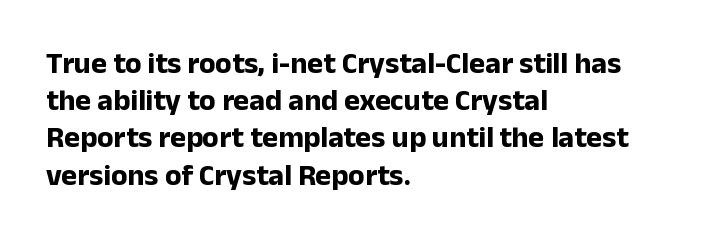
Strong, thick strokes mark this as bold type. You can tell it's not italic because the verticals are truly vertical. Unlike a traditional serif, this face leaves its strokes unadorned. Do the characters align in a grid? No, the font is proportional. Is the letter spacing exaggerated? No — it looks like the ordinary default. Bare-footed words on every line.
